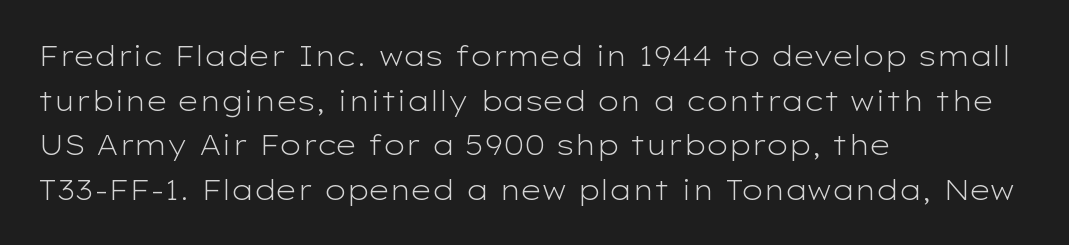
The image shows 28 px light, wide sans-serif type, upright; set left-aligned, normal line spacing (1.59x), normal letter spacing, not underlined; low stroke contrast and a medium x-height.
